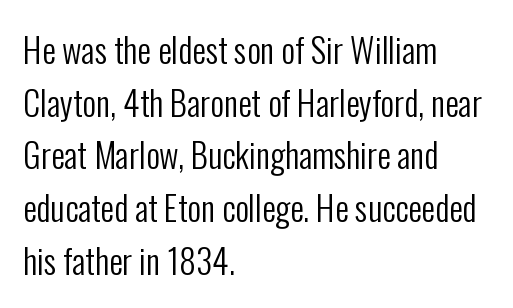
{"serif": "no", "italic": "no", "bold": "no", "weight": "regular", "width": "condensed", "stroke_contrast": "low", "x_height": "medium", "monospaced": "no", "underline": "no", "align": "left", "line_spacing": "normal", "line_spacing_ratio": 1.55, "letter_spacing": "normal", "letter_spacing_em": 0.0, "glyph_px": 34}
